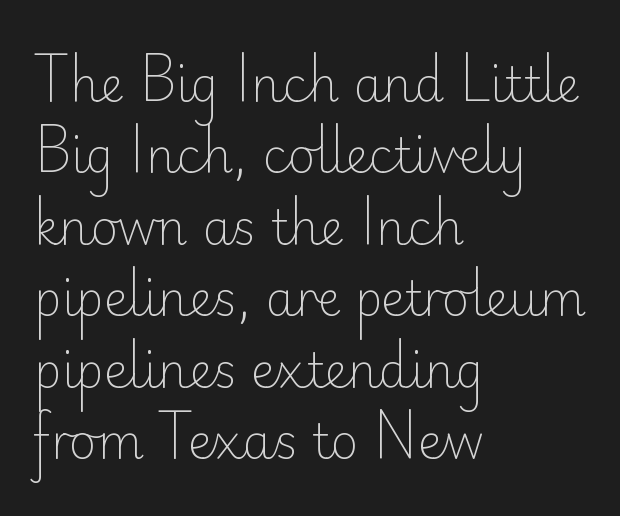
Q: Is the text bold? A: No.
Q: Is the text italic (slanted)? A: No, it is upright.
Q: Is the typeface a serif or a sans-serif typeface? A: Sans-serif.
Q: Is the text underlined? A: No.
Q: How is the paragraph aligned? A: Left-aligned.
Q: Is the spacing between letters normal or unusually wide? A: Normal.
Q: Is the spacing between lines tight, normal or loose? A: Normal.
Q: Width (condensed, normal, or wide)? A: Normal.
Q: Stroke contrast? A: Low.
Q: x-height? A: Small.
Q: Monospaced? A: No.
